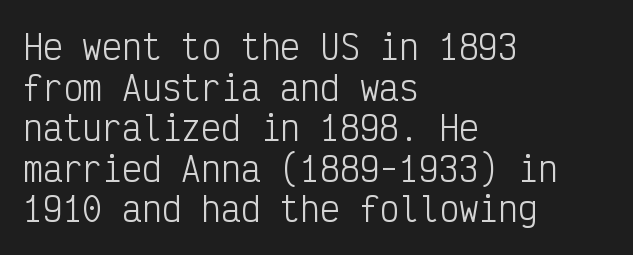
Type style note: lacks serifs. A classic flush-left, rag-right setting is used for this passage. Rule under the text: the space is simply empty. The letters look calm and open, with moderate or lighter stems. Every character sits straight up, as roman type does. Here the glyphs are tracked normally, forming tight word shapes.
